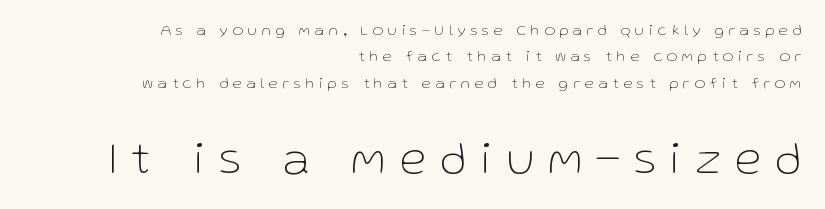
{"serif": "no", "italic": "no", "bold": "no", "weight": "thin", "width": "normal", "stroke_contrast": "low", "x_height": "medium", "monospaced": "no", "underline": "no", "align": "right", "line_spacing": "normal", "line_spacing_ratio": 1.65, "letter_spacing": "wide", "letter_spacing_em": 0.31, "larger_block": "second", "size_ratio": 3.0, "glyph_px": 48}
